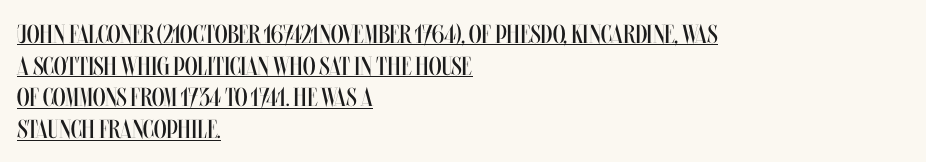
Q: Is the text bold? A: No.
Q: Is the text italic (slanted)? A: No, it is upright.
Q: Is the text underlined? A: Yes.
Q: How is the paragraph aligned? A: Left-aligned.
Q: Is the spacing between letters normal or unusually wide? A: Normal.
